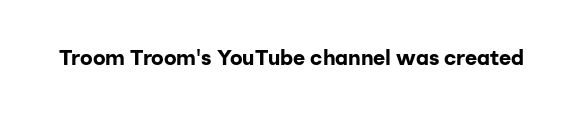
The image shows 21 px bold type, upright; set normal letter spacing, not underlined.
